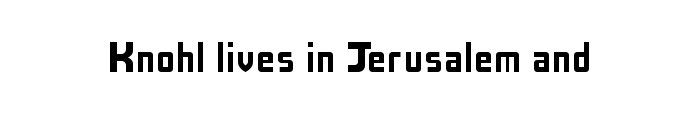
The image shows 50 px condensed sans-serif type, upright; set normal letter spacing, not underlined; low stroke contrast and a medium x-height.
